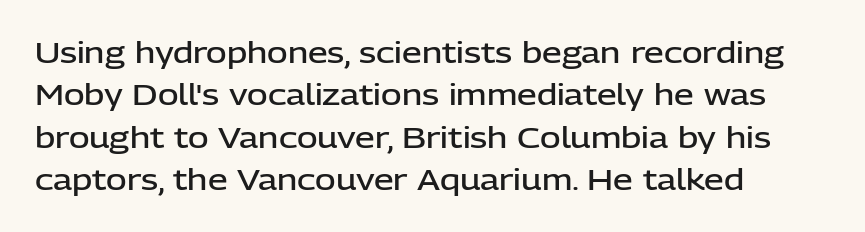
{"serif": "no", "italic": "no", "bold": "semi", "weight": "semibold", "width": "normal", "stroke_contrast": "low", "x_height": "medium", "monospaced": "no", "underline": "no", "align": "left", "line_spacing": "normal", "line_spacing_ratio": 1.51, "letter_spacing": "normal", "letter_spacing_em": 0.0, "glyph_px": 28}
